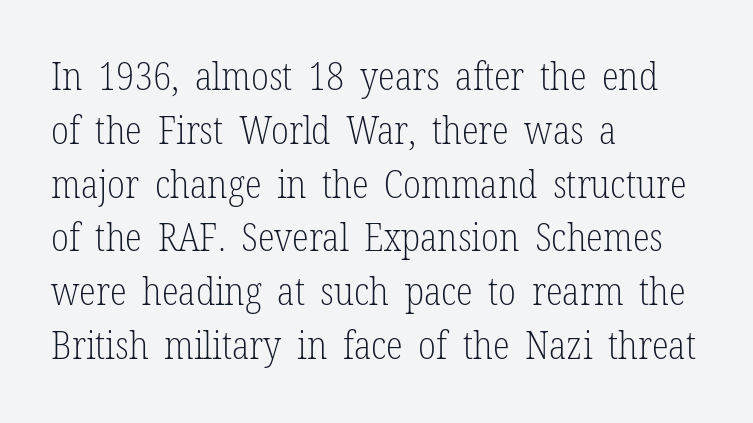
Q: Is the text bold? A: No.
Q: Is the text italic (slanted)? A: No, it is upright.
Q: Is the typeface a serif or a sans-serif typeface? A: Serif.
Q: Is the text underlined? A: No.
Q: How is the paragraph aligned? A: Left-aligned.
Q: Is the spacing between letters normal or unusually wide? A: Normal.
Q: Is the spacing between lines tight, normal or loose? A: Normal.
Q: Width (condensed, normal, or wide)? A: Condensed.
Q: Stroke contrast? A: Low.
Q: x-height? A: Medium.
Q: Monospaced? A: No.
